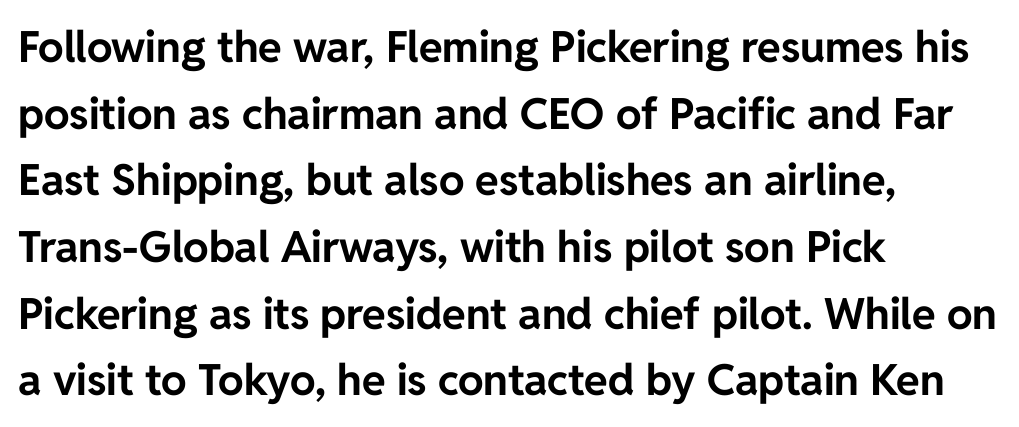
The image shows 43 px bold sans-serif type, upright; set left-aligned, normal line spacing (1.55x), normal letter spacing, not underlined; low stroke contrast and a medium x-height.
